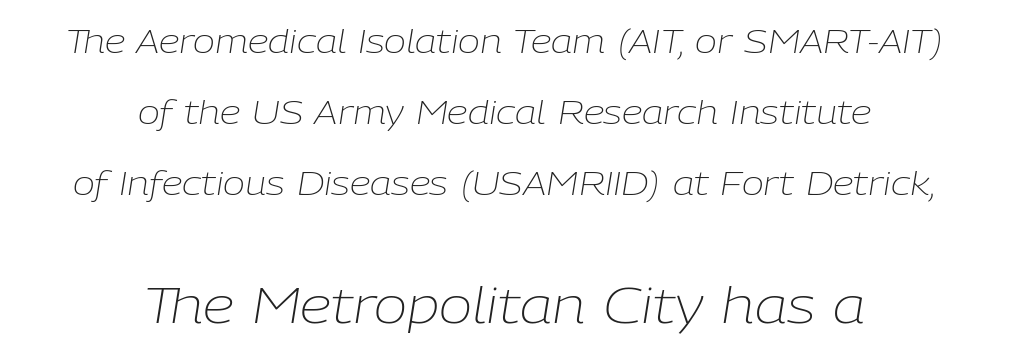
The image shows 50 px light type, italic (leaning right); set centered, loose line spacing (2.15x), normal letter spacing, not underlined; the second (bottom) block is 1.52x larger; low stroke contrast and a medium x-height.
